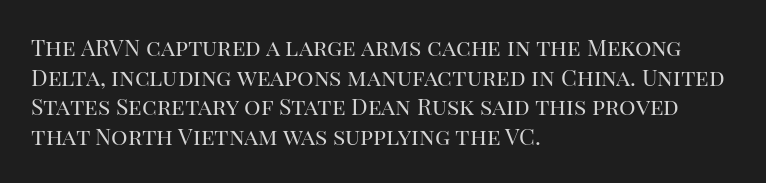
The lines sit at an ordinary, default distance from one another. The rag falls on the right side of this text block. The characters are drawn with everyday or finer stroke widths. Descender tails drop into unmarked territory.
